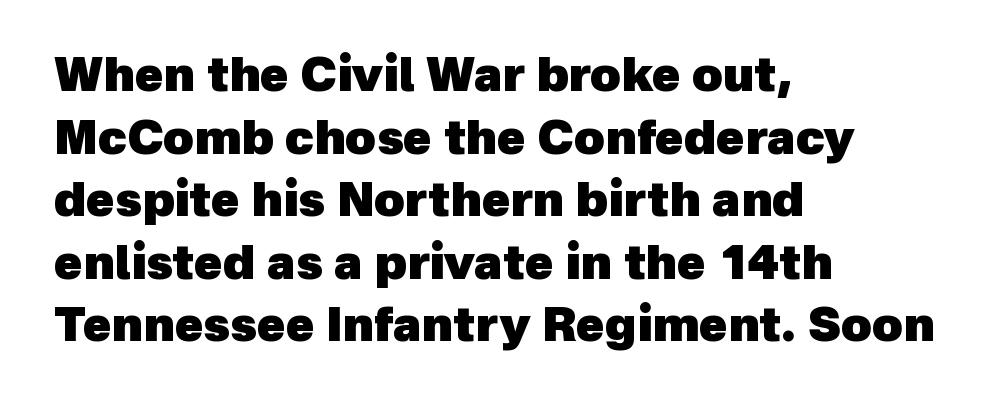
Q: Is the text bold? A: Yes.
Q: Is the typeface a serif or a sans-serif typeface? A: Sans-serif.
Q: Is the text underlined? A: No.
Q: How is the paragraph aligned? A: Left-aligned.
Q: Is the spacing between letters normal or unusually wide? A: Normal.
Q: Is the spacing between lines tight, normal or loose? A: Normal.
Q: Width (condensed, normal, or wide)? A: Normal.
Q: x-height? A: Medium.
Q: Monospaced? A: No.
